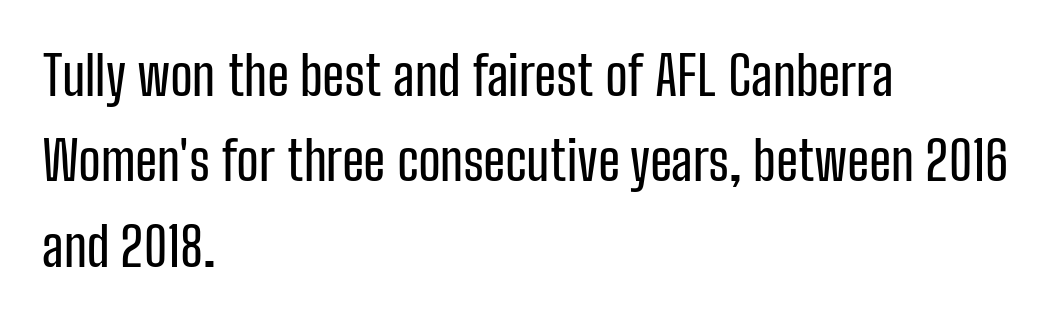
Ordinary non-slanted type is in use. Honestly, the row spacing looks completely unremarkable. The characters display no serif detailing; their extremities are plain. You could not count columns in this text — the font is proportionally spaced.
